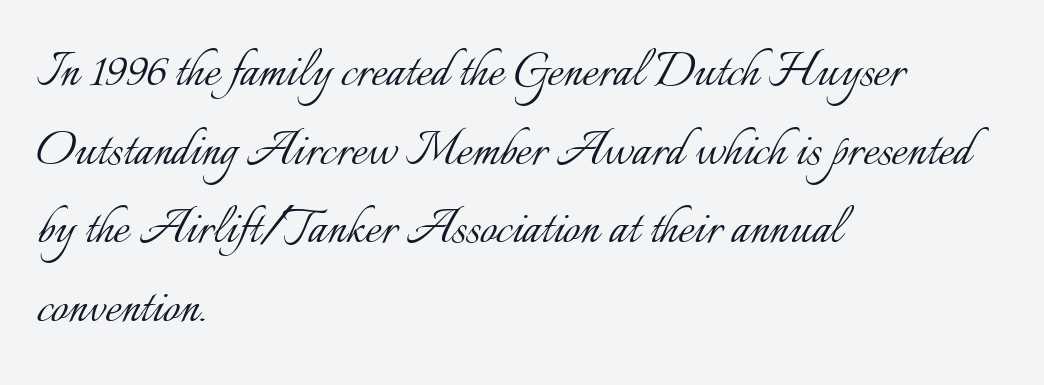
{"bold": "no", "weight": "light", "width": "normal", "stroke_contrast": "low", "x_height": "small", "monospaced": "no", "underline": "no", "align": "left", "line_spacing": "normal", "line_spacing_ratio": 1.31, "letter_spacing": "normal", "letter_spacing_em": 0.0, "glyph_px": 60}
